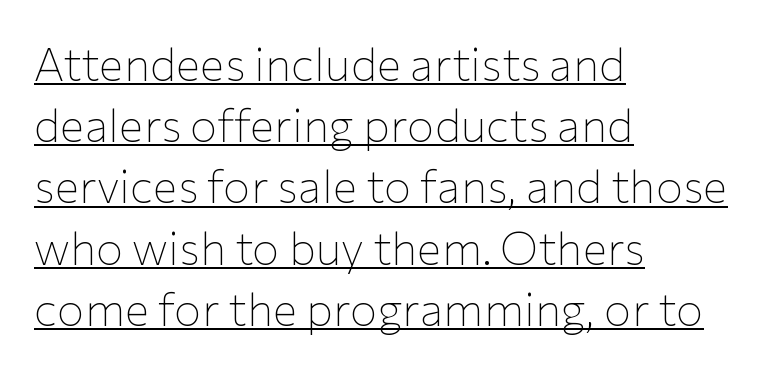
{"serif": "no", "italic": "no", "bold": "no", "weight": "thin", "width": "normal", "stroke_contrast": "low", "x_height": "medium", "monospaced": "no", "underline": "yes", "align": "left", "line_spacing": "normal", "line_spacing_ratio": 1.33, "letter_spacing": "normal", "letter_spacing_em": 0.0, "glyph_px": 46}
